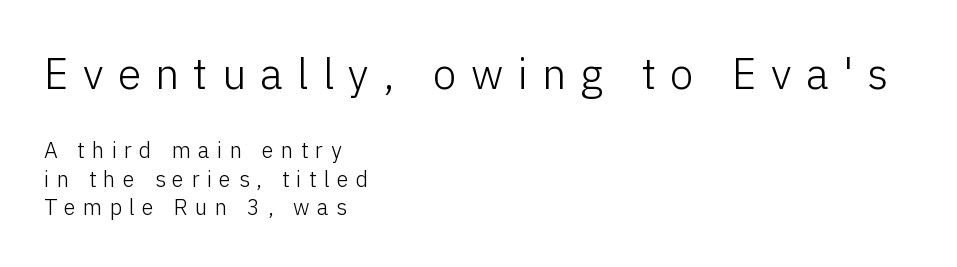
The image shows 43 px light sans-serif type, upright; set left-aligned, normal line spacing (1.31x), unusually wide letter spacing (+0.33 em), not underlined; the first (top) block is 1.95x larger; low stroke contrast and a medium x-height.
